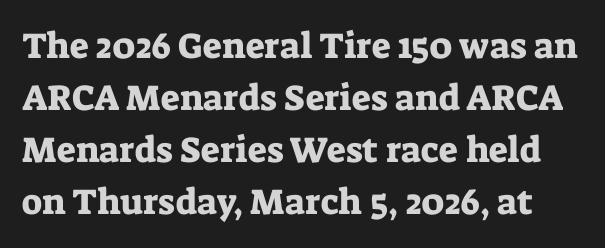
{"serif": "yes", "italic": "no", "width": "normal", "stroke_contrast": "low", "x_height": "medium", "monospaced": "no", "underline": "no", "line_spacing": "normal", "line_spacing_ratio": 1.44, "letter_spacing": "normal", "letter_spacing_em": 0.0, "glyph_px": 36}
